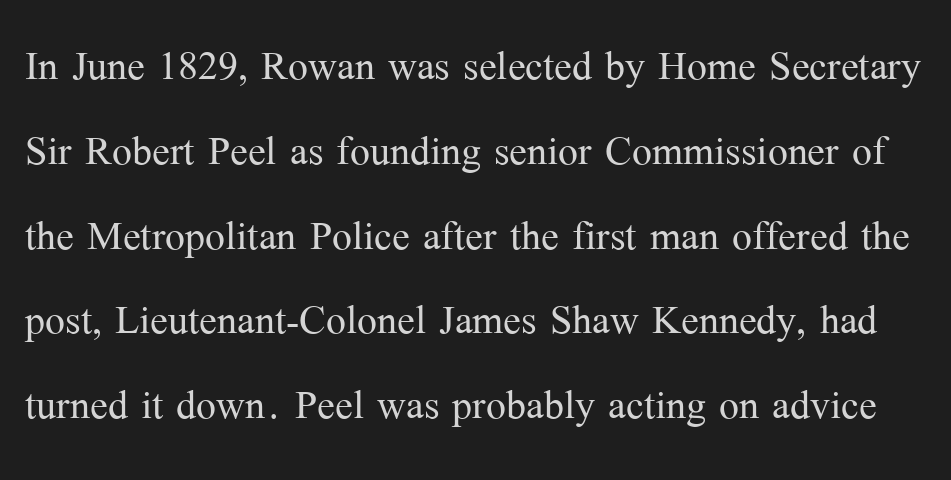
The line texture is even and compact thanks to regular tracking. You could not count columns in this text — the font is proportionally spaced. The letters look calm and open, with moderate or lighter stems. The designer went with a serif here, giving each stem small feet.
